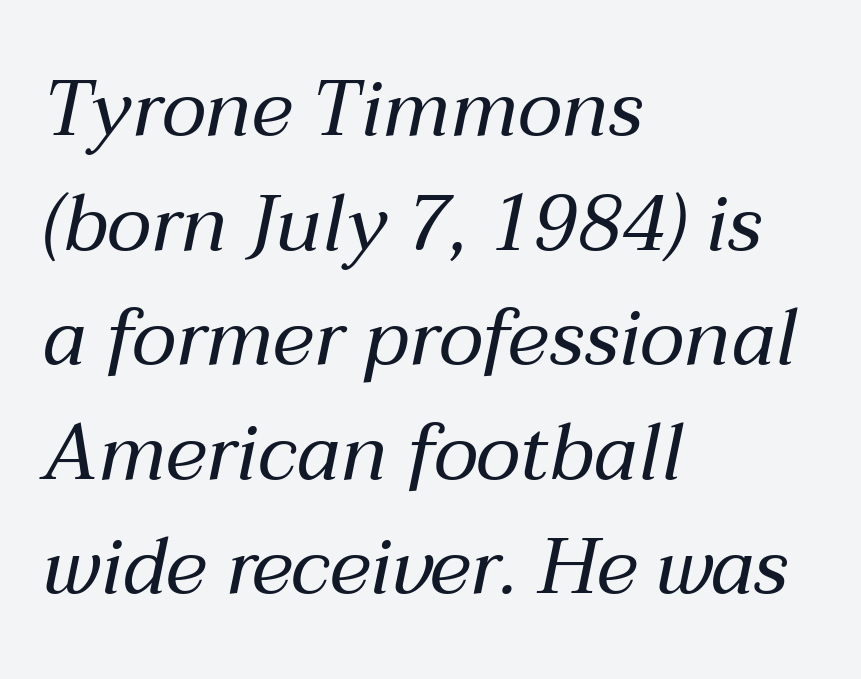
{"italic": "yes", "lean": "right", "slant_degrees": 12, "bold": "no", "weight": "regular", "width": "normal", "stroke_contrast": "medium", "x_height": "medium", "monospaced": "no", "underline": "no", "align": "left", "line_spacing": "normal", "line_spacing_ratio": 1.45, "letter_spacing": "normal", "letter_spacing_em": 0.0, "glyph_px": 79}
